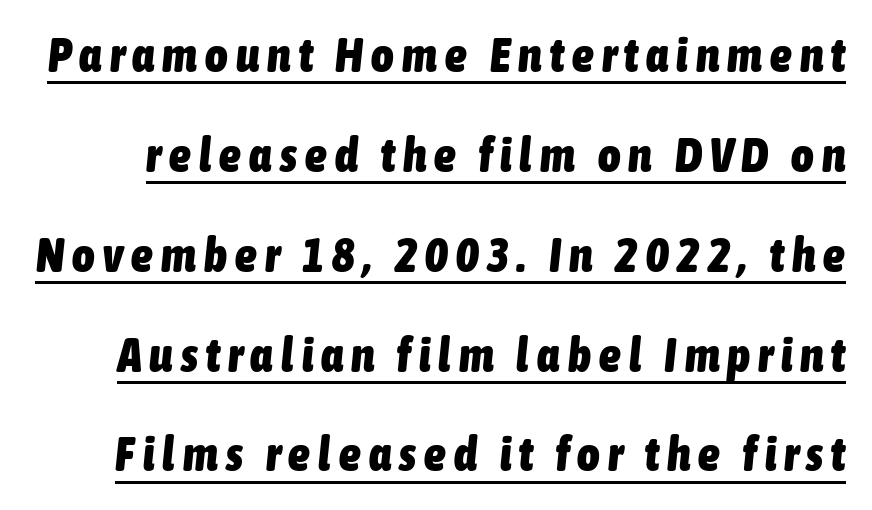
{"italic": "yes", "lean": "right", "slant_degrees": 6, "bold": "yes", "weight": "heavy", "width": "condensed", "stroke_contrast": "low", "x_height": "medium", "monospaced": "no", "underline": "yes", "line_spacing": "loose", "line_spacing_ratio": 2.08, "glyph_px": 48}
